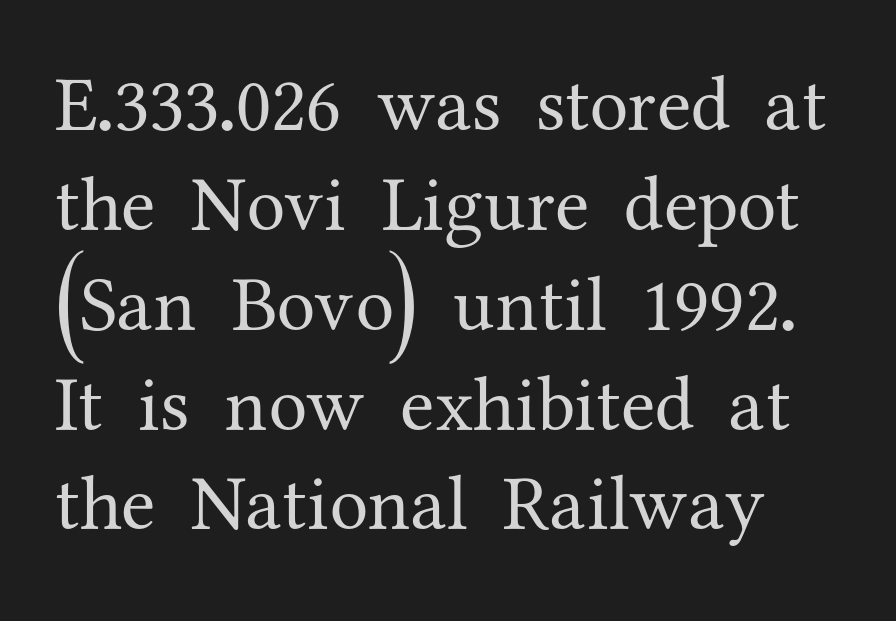
{"serif": "yes", "italic": "no", "bold": "no", "weight": "regular", "width": "normal", "stroke_contrast": "medium", "x_height": "medium", "monospaced": "no", "underline": "no", "line_spacing": "normal", "line_spacing_ratio": 1.28, "letter_spacing": "normal", "letter_spacing_em": 0.0, "glyph_px": 78}
